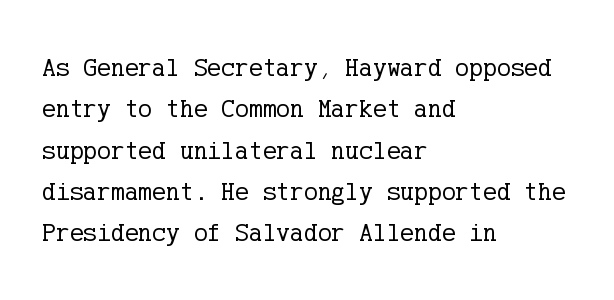
{"italic": "no", "bold": "no", "underline": "no", "align": "left", "line_spacing": "normal", "line_spacing_ratio": 1.59, "letter_spacing": "normal", "letter_spacing_em": 0.0, "glyph_px": 26}
